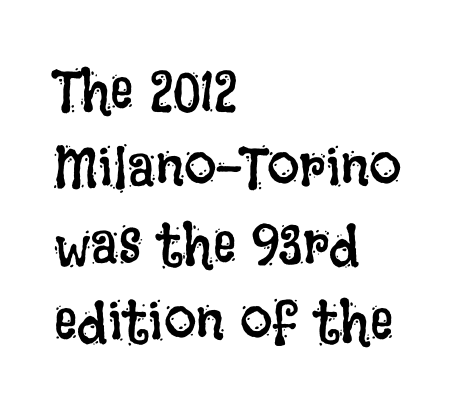
The image shows 58 px regular-weight, condensed type, upright; set left-aligned, normal line spacing (1.33x), normal letter spacing, not underlined; low stroke contrast and a large x-height.
